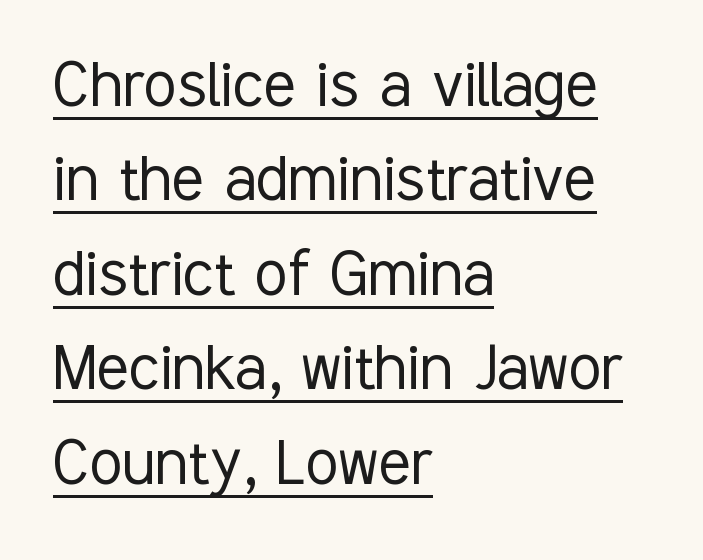
{"serif": "no", "italic": "no", "bold": "no", "weight": "light", "width": "condensed", "stroke_contrast": "low", "x_height": "medium", "monospaced": "no", "underline": "yes", "align": "left", "line_spacing": "normal", "line_spacing_ratio": 1.26, "letter_spacing": "normal", "letter_spacing_em": 0.0, "glyph_px": 75}
